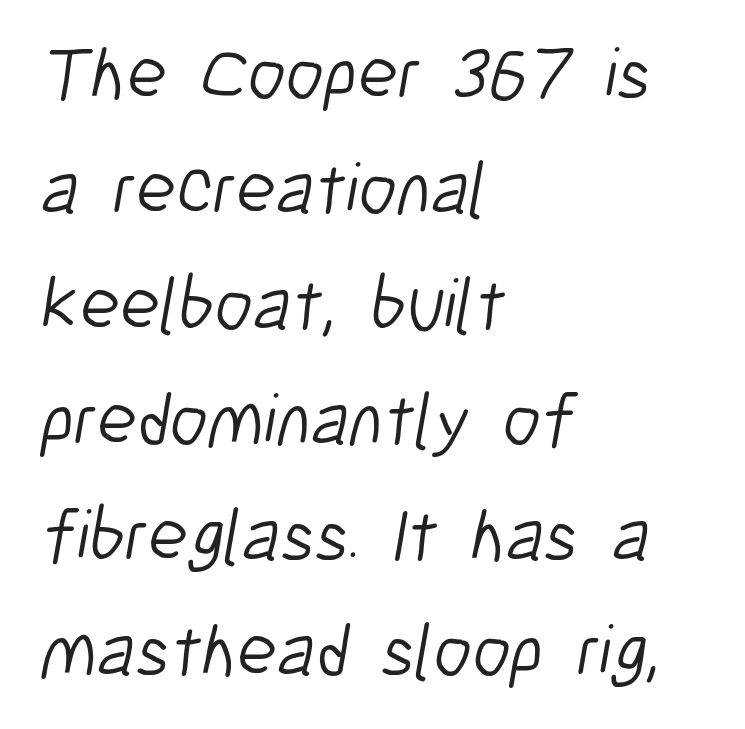
In CSS terms this would be text-align: left. Ink coverage per letter is moderate at most. The lines sit at an ordinary, default distance from one another. The tracking reads as untouched default to a designer's eye. Anything drawn beneath the words? Only blank space.
